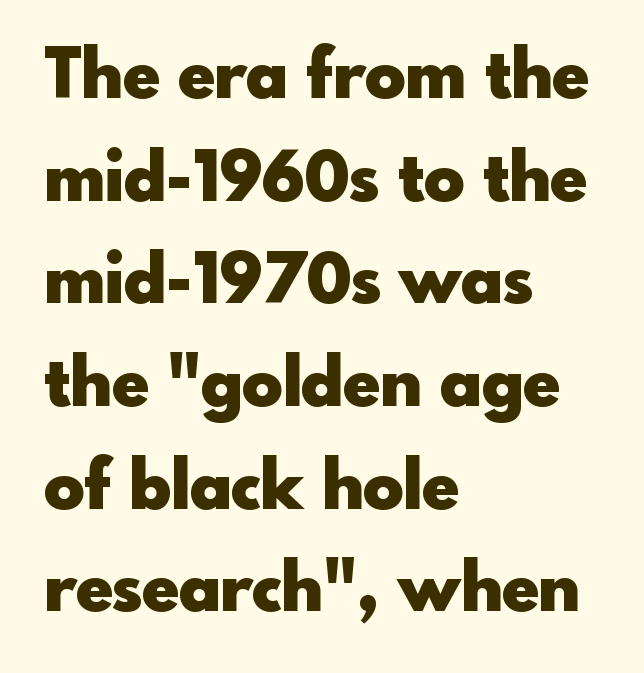
Q: Is the text bold? A: Yes.
Q: Is the text italic (slanted)? A: No, it is upright.
Q: Is the typeface a serif or a sans-serif typeface? A: Sans-serif.
Q: Is the text underlined? A: No.
Q: How is the paragraph aligned? A: Left-aligned.
Q: Is the spacing between letters normal or unusually wide? A: Normal.
Q: Is the spacing between lines tight, normal or loose? A: Normal.
Q: Width (condensed, normal, or wide)? A: Normal.
Q: x-height? A: Small.
Q: Monospaced? A: No.
